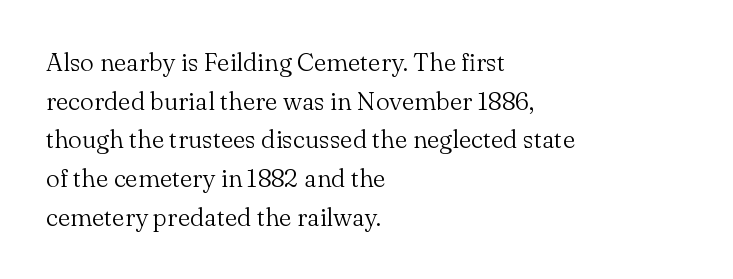
Notice how descenders clear the ascenders below comfortably — that's standard leading. Posture: vertical. Letter spacing: default. This rendering uses left alignment, leaving the right contour irregular.
